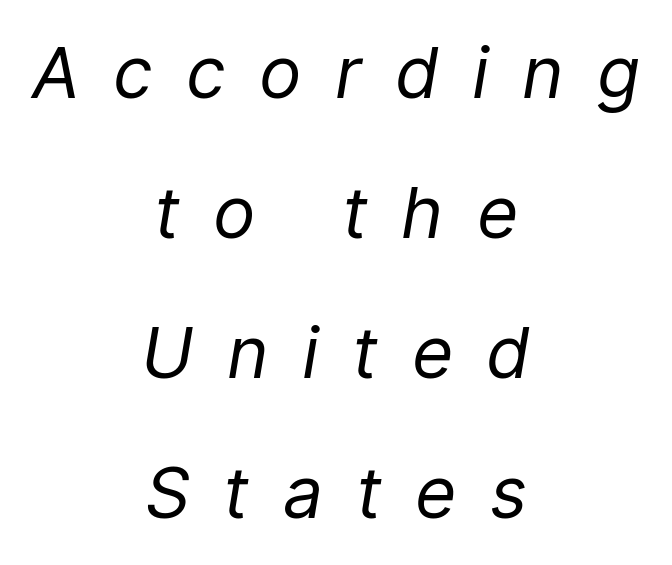
The gaps between neighbouring characters are conspicuously large. Visually the block forms a symmetrical silhouette, jagged on both flanks. This rendering features lettering with no underline. The rendering uses natural spacing where letterforms have individual widths.
